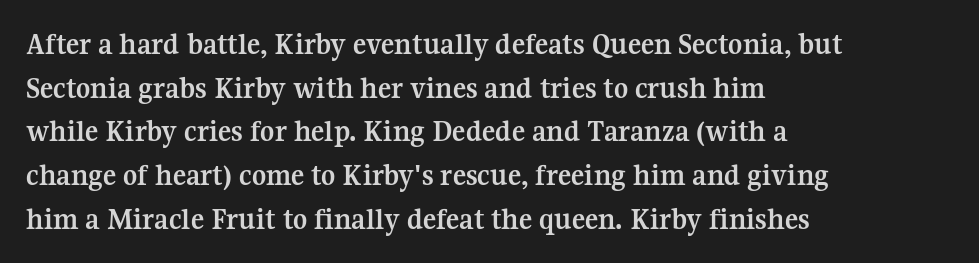
{"serif": "yes", "italic": "no", "bold": "yes", "weight": "semibold", "width": "normal", "stroke_contrast": "medium", "x_height": "medium", "monospaced": "no", "underline": "no", "align": "left", "line_spacing": "normal", "line_spacing_ratio": 1.41, "letter_spacing": "normal", "letter_spacing_em": 0.0, "glyph_px": 31}
